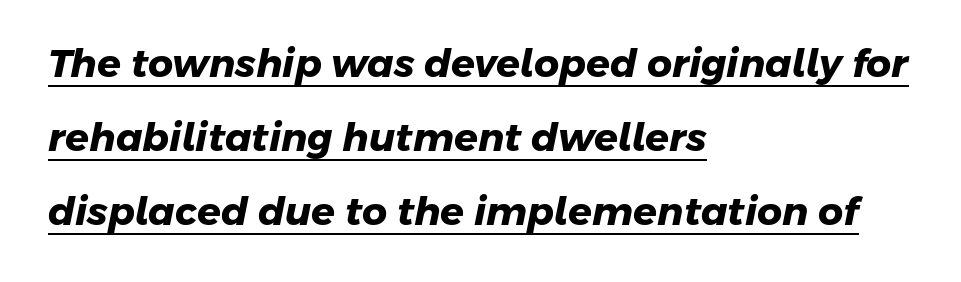
Q: Is the text bold? A: Yes.
Q: Is the typeface a serif or a sans-serif typeface? A: Sans-serif.
Q: Is the text underlined? A: Yes.
Q: How is the paragraph aligned? A: Left-aligned.
Q: Is the spacing between letters normal or unusually wide? A: Normal.
Q: Is the spacing between lines tight, normal or loose? A: Loose.
Q: Width (condensed, normal, or wide)? A: Normal.
Q: Stroke contrast? A: Low.
Q: x-height? A: Medium.
Q: Monospaced? A: No.
